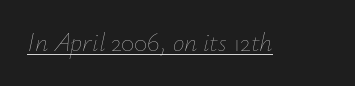
The image shows 26 px text type, italic (leaning right); set normal letter spacing, underlined.
